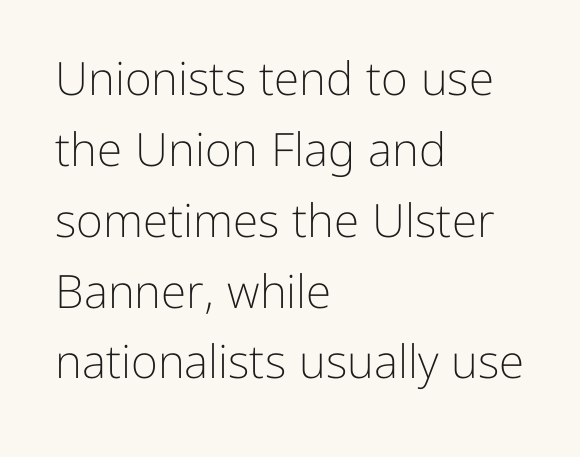
Q: Is the text bold? A: No.
Q: Is the text italic (slanted)? A: No, it is upright.
Q: Is the typeface a serif or a sans-serif typeface? A: Sans-serif.
Q: Is the text underlined? A: No.
Q: How is the paragraph aligned? A: Left-aligned.
Q: Is the spacing between letters normal or unusually wide? A: Normal.
Q: Is the spacing between lines tight, normal or loose? A: Normal.
Q: Width (condensed, normal, or wide)? A: Normal.
Q: Stroke contrast? A: Low.
Q: x-height? A: Medium.
Q: Monospaced? A: No.
